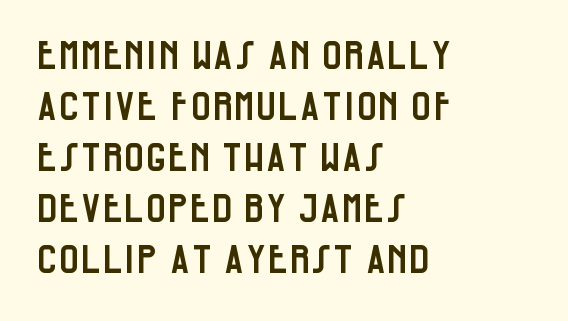
The image shows 39 px condensed sans-serif type, upright; set left-aligned, normal line spacing (1.31x), normal letter spacing, not underlined; low stroke contrast and a large x-height.
